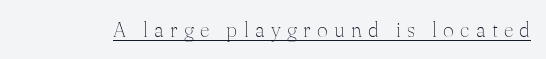
Q: Is the text bold? A: No.
Q: Is the text italic (slanted)? A: No, it is upright.
Q: Is the text underlined? A: Yes.
Q: Is the spacing between letters normal or unusually wide? A: Unusually wide.
